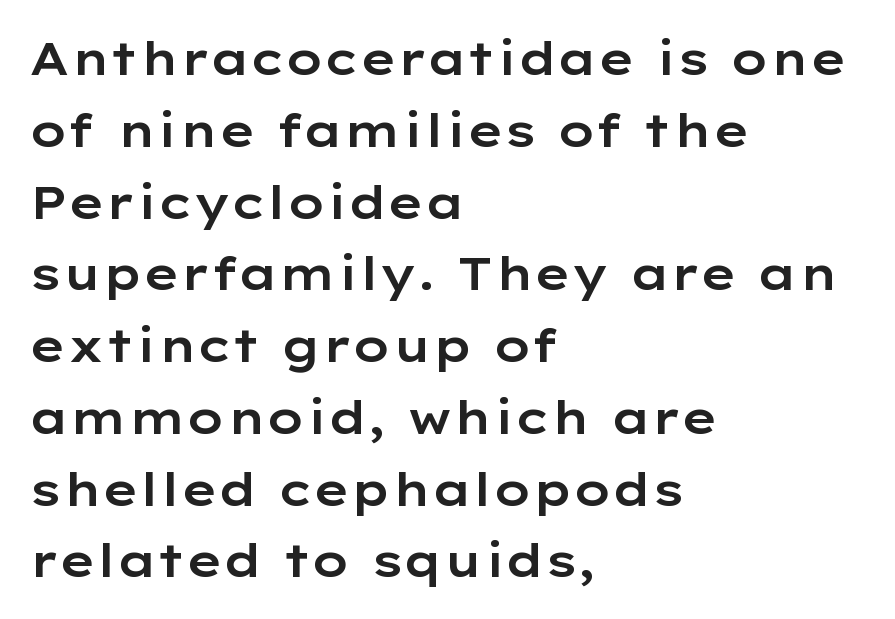
{"serif": "no", "italic": "no", "width": "wide", "stroke_contrast": "low", "x_height": "medium", "monospaced": "no", "underline": "no", "align": "left", "line_spacing": "normal", "line_spacing_ratio": 1.56, "letter_spacing": "normal", "letter_spacing_em": 0.0, "glyph_px": 46}
